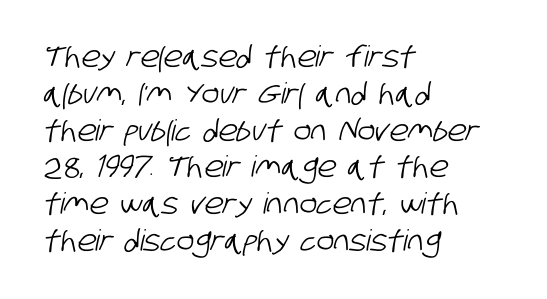
{"serif": "no", "width": "condensed", "stroke_contrast": "low", "x_height": "large", "monospaced": "no", "underline": "no", "align": "left", "line_spacing": "normal", "line_spacing_ratio": 1.27, "letter_spacing": "normal", "letter_spacing_em": 0.0, "glyph_px": 29}
